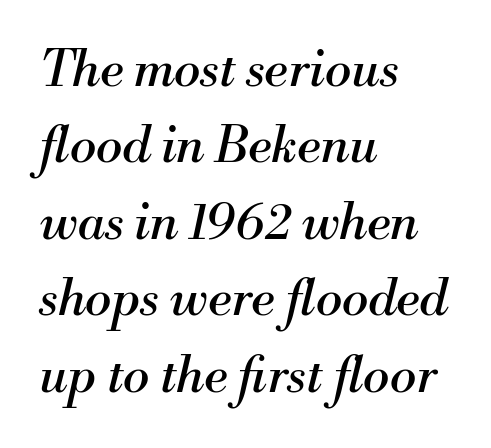
The image shows 50 px regular-weight serif type, italic (leaning right); set left-aligned, normal line spacing (1.53x), normal letter spacing, not underlined; medium stroke contrast and a small x-height.
